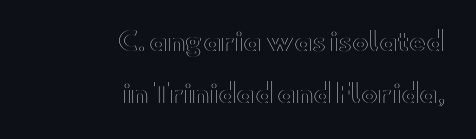
{"italic": "no", "underline": "no", "align": "right", "line_spacing": "loose", "line_spacing_ratio": 2.07, "letter_spacing": "normal", "letter_spacing_em": 0.0, "glyph_px": 25}
